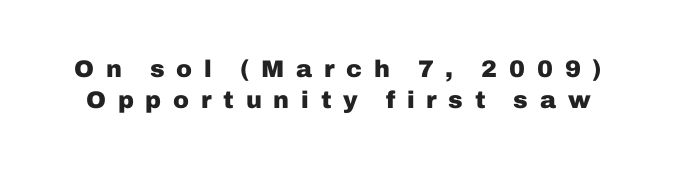
Underlining? Definitely not there. Horizontal bands of white between lines are of average thickness. Compared with typical body copy, the letter spacing here is much looser. You can tell it's not italic because the verticals are truly vertical. A full-strength bold gives these letters their thick strokes.
